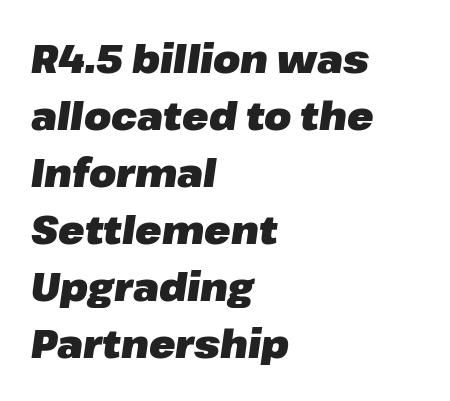
{"italic": "yes", "lean": "right", "slant_degrees": 8, "bold": "yes", "weight": "heavy", "width": "normal", "stroke_contrast": "low", "x_height": "medium", "monospaced": "no", "underline": "no", "align": "left", "line_spacing": "normal", "line_spacing_ratio": 1.46, "letter_spacing": "normal", "letter_spacing_em": 0.0, "glyph_px": 39}
